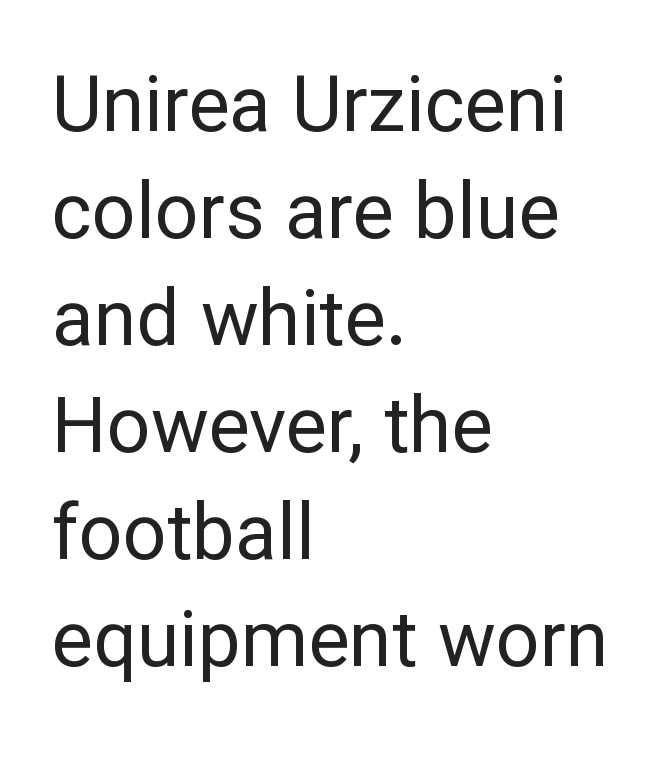
Q: Is the text bold? A: No.
Q: Is the text italic (slanted)? A: No, it is upright.
Q: Is the typeface a serif or a sans-serif typeface? A: Sans-serif.
Q: Is the text underlined? A: No.
Q: How is the paragraph aligned? A: Left-aligned.
Q: Is the spacing between letters normal or unusually wide? A: Normal.
Q: Is the spacing between lines tight, normal or loose? A: Normal.
Q: Width (condensed, normal, or wide)? A: Normal.
Q: Stroke contrast? A: Low.
Q: x-height? A: Medium.
Q: Monospaced? A: No.
